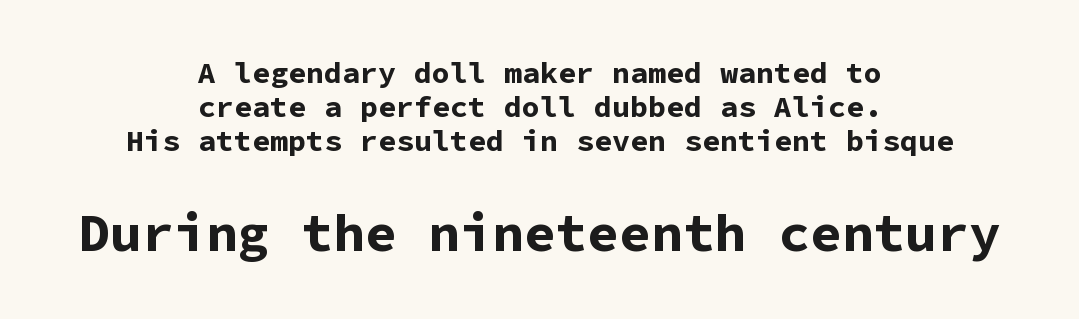
Is this a fixed-width face? Yes — each glyph sits in an identical cell. Every stem runs plumb, perpendicular to the baseline. Letterform terminals end flat and unadorned throughout the passage. Short and long lines alike share a common midpoint.
